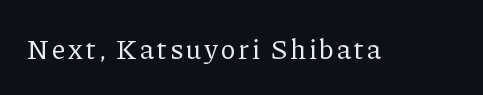
Q: Is the text bold? A: No.
Q: Is the text italic (slanted)? A: No, it is upright.
Q: Is the typeface a serif or a sans-serif typeface? A: Serif.
Q: Is the text underlined? A: No.
Q: Width (condensed, normal, or wide)? A: Normal.
Q: Stroke contrast? A: Low.
Q: x-height? A: Medium.
Q: Monospaced? A: No.
